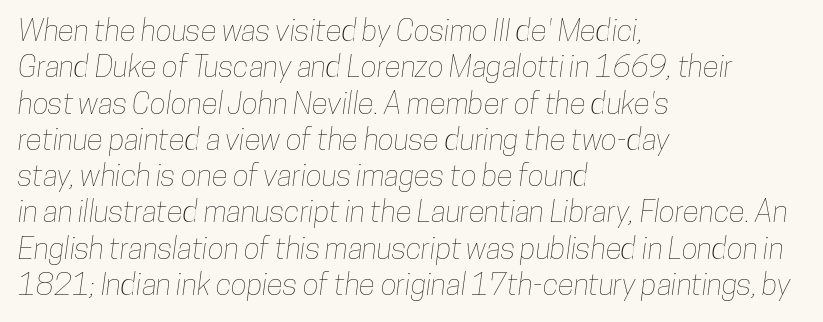
No word sits above an underline. Caption: standard tracking, unaltered. The rendering uses natural spacing where letterforms have individual widths. If you drew a ruler down the left edge, every line would touch it.
